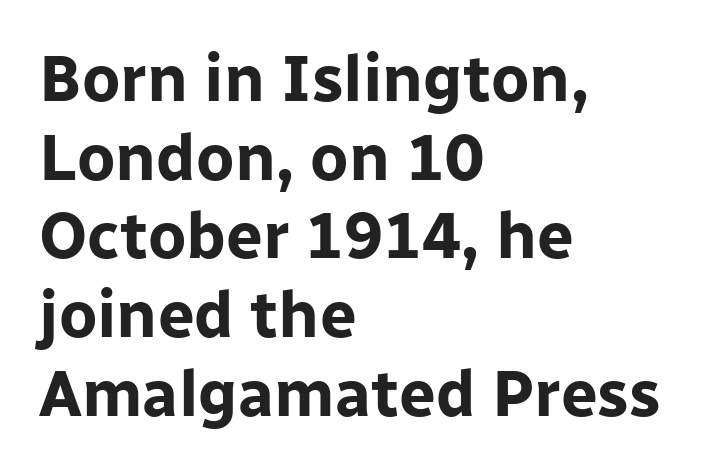
The image shows 65 px bold sans-serif type, upright; set left-aligned, line spacing 1.21x, normal letter spacing, not underlined; low stroke contrast and a medium x-height.
